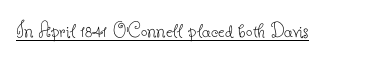
The image shows 23 px text type, upright; set normal letter spacing, underlined.
